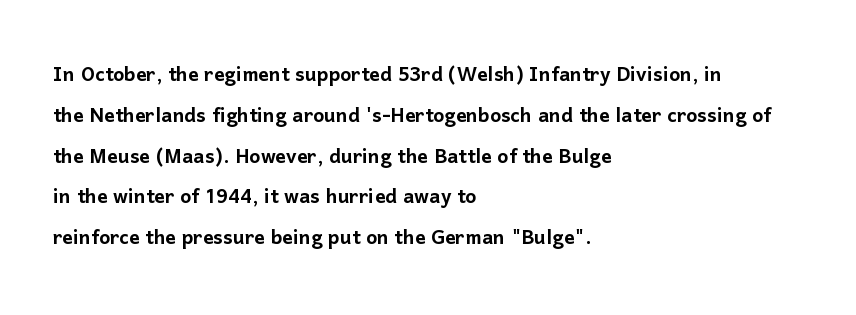
Q: Is the text italic (slanted)? A: No, it is upright.
Q: Is the text underlined? A: No.
Q: How is the paragraph aligned? A: Left-aligned.
Q: Is the spacing between letters normal or unusually wide? A: Normal.
Q: Is the spacing between lines tight, normal or loose? A: Normal.
